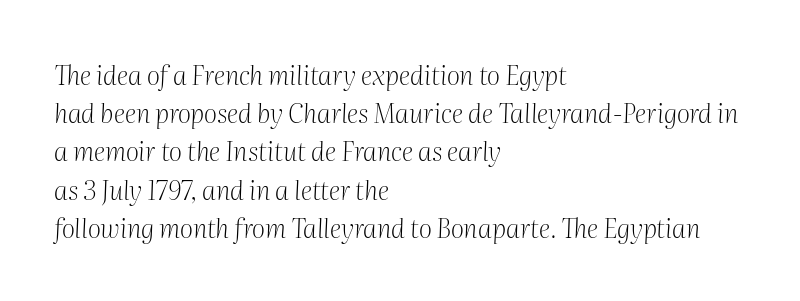
The image shows 26 px text type, italic (leaning right); set left-aligned, normal line spacing (1.47x), normal letter spacing, not underlined.
